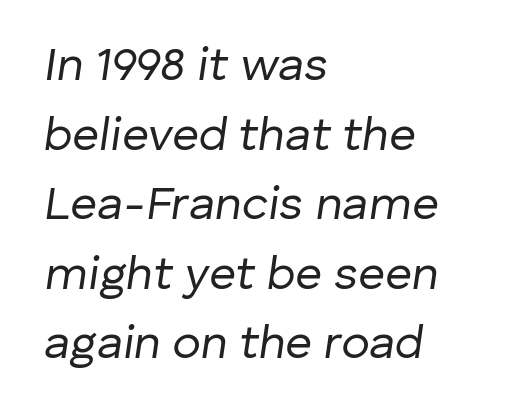
The image shows 47 px regular-weight type, italic (leaning right); set left-aligned, normal line spacing (1.48x), normal letter spacing, not underlined; low stroke contrast and a medium x-height.
